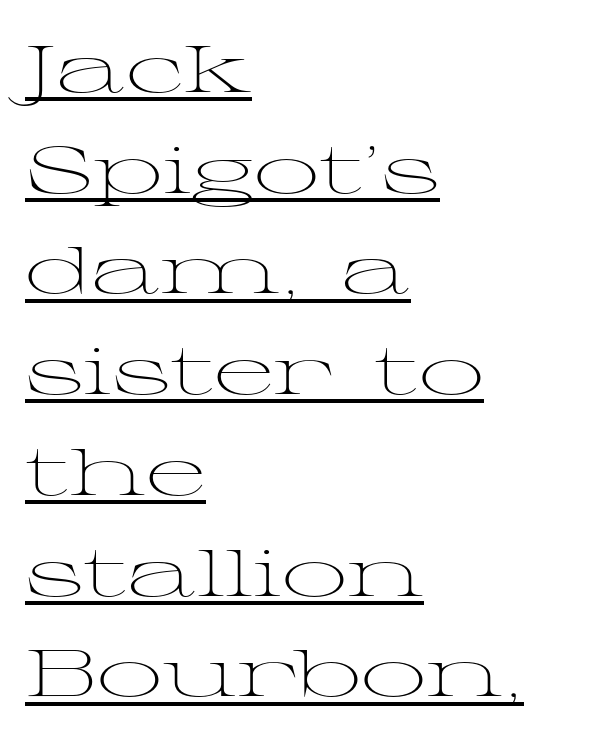
If you drew a line through each stem, it would be perfectly vertical. A typesetter would call this leading conventional body-copy spacing. Does the copy run flush right? No — it runs flush left. A typesetter would call this proportional, since set widths differ per character. Stems here are at most as thick as an everyday book face.
